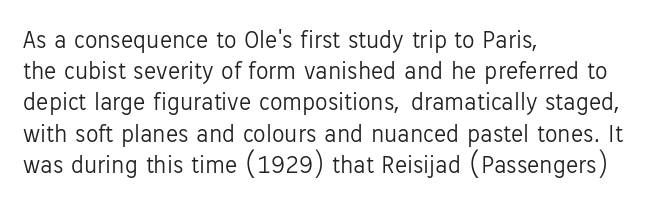
The image shows 25 px text type, upright; set left-aligned, normal line spacing (1.25x), normal letter spacing, not underlined.
